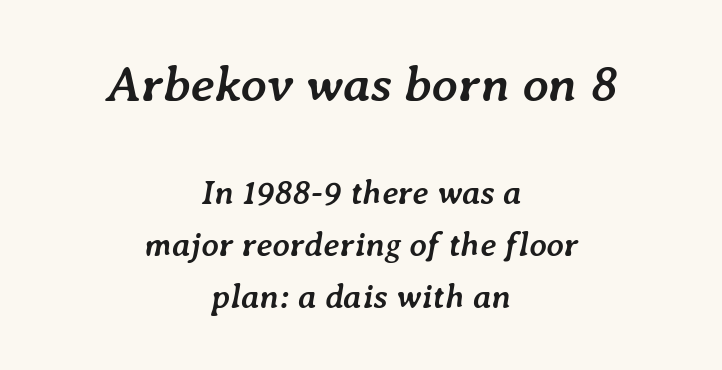
The image shows 51 px semibold type, italic (leaning right); set centered, normal line spacing (1.53x), normal letter spacing, not underlined; the first (top) block is 1.5x larger; low stroke contrast and a medium x-height.
